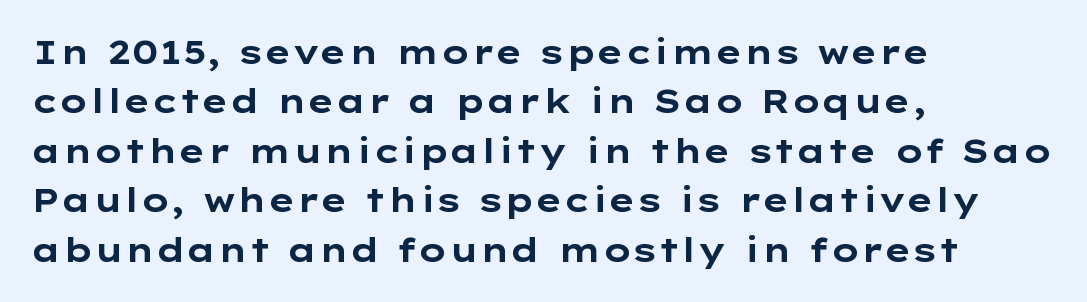
Q: Is the text bold? A: Yes.
Q: Is the text italic (slanted)? A: No, it is upright.
Q: Is the typeface a serif or a sans-serif typeface? A: Sans-serif.
Q: Is the text underlined? A: No.
Q: How is the paragraph aligned? A: Left-aligned.
Q: Is the spacing between letters normal or unusually wide? A: Normal.
Q: Is the spacing between lines tight, normal or loose? A: Normal.
Q: Width (condensed, normal, or wide)? A: Wide.
Q: Stroke contrast? A: Low.
Q: x-height? A: Medium.
Q: Monospaced? A: No.
